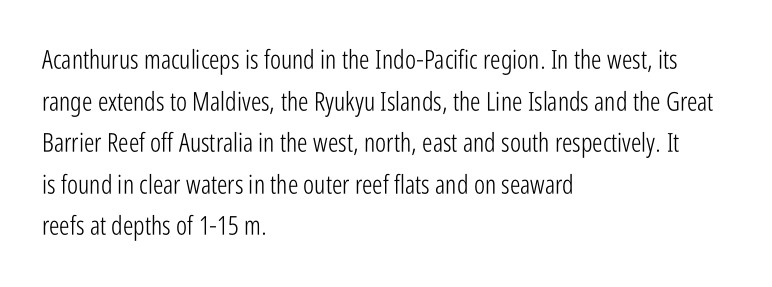
Rule under the text: the space is simply empty. One-word summary of the alignment: left. Stroke thickness stays within the range of a standard reading face or lighter. Rows of type keep a routine distance in the vertical direction. Ascenders rise straight up at ninety degrees. The tracking reads as untouched default to a designer's eye.
